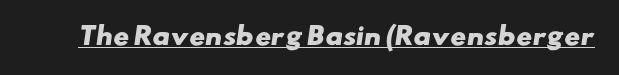
The image shows 24 px bold type; set normal letter spacing, underlined.
